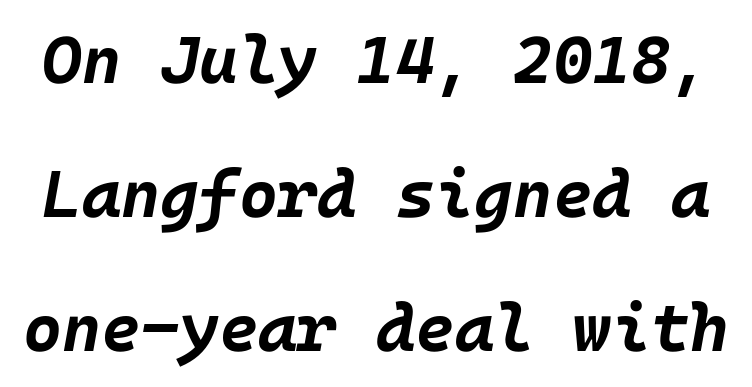
{"italic": "yes", "lean": "right", "slant_degrees": 10, "bold": "yes", "weight": "bold", "width": "normal", "stroke_contrast": "low", "x_height": "large", "underline": "no", "line_spacing": "loose", "line_spacing_ratio": 2.0, "letter_spacing": "normal", "letter_spacing_em": 0.0, "glyph_px": 67}
